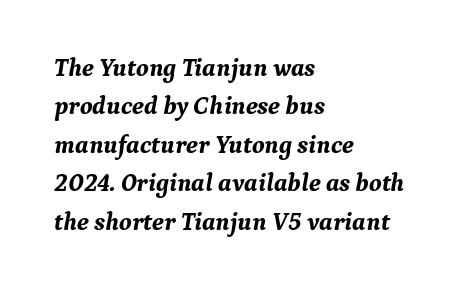
The whole block is typeset with a tilt. A dark, heavy texture on the line: the type is bold. Lines of text with bare space underneath. Short note: letters normally spaced.
